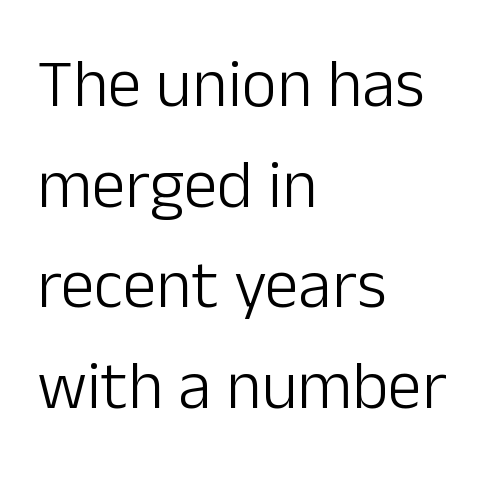
Q: Is the text bold? A: No.
Q: Is the text italic (slanted)? A: No, it is upright.
Q: Is the typeface a serif or a sans-serif typeface? A: Sans-serif.
Q: Is the text underlined? A: No.
Q: How is the paragraph aligned? A: Left-aligned.
Q: Is the spacing between letters normal or unusually wide? A: Normal.
Q: Is the spacing between lines tight, normal or loose? A: Normal.
Q: Width (condensed, normal, or wide)? A: Normal.
Q: Stroke contrast? A: Low.
Q: x-height? A: Medium.
Q: Monospaced? A: No.
